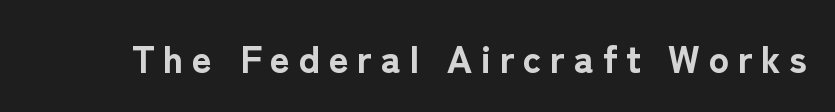
Q: Is the text bold? A: Yes.
Q: Is the text italic (slanted)? A: No, it is upright.
Q: Is the typeface a serif or a sans-serif typeface? A: Sans-serif.
Q: Is the text underlined? A: No.
Q: Is the spacing between letters normal or unusually wide? A: Unusually wide.
Q: Width (condensed, normal, or wide)? A: Normal.
Q: Stroke contrast? A: Low.
Q: x-height? A: Medium.
Q: Monospaced? A: No.
